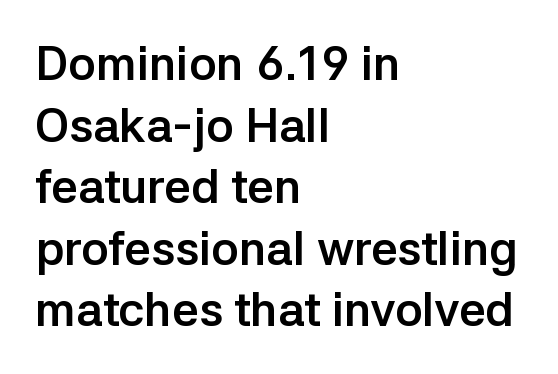
The image shows 47 px semibold sans-serif type, upright; set left-aligned, normal line spacing (1.31x), normal letter spacing, not underlined; low stroke contrast and a medium x-height.
